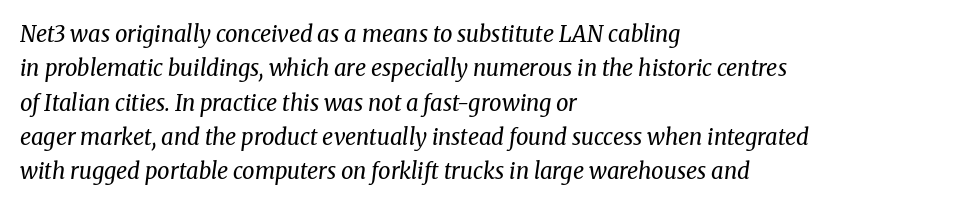
{"italic": "yes", "lean": "right", "slant_degrees": 8, "bold": "no", "underline": "no", "align": "left", "line_spacing": "normal", "line_spacing_ratio": 1.56, "letter_spacing": "normal", "letter_spacing_em": 0.0, "glyph_px": 22}
